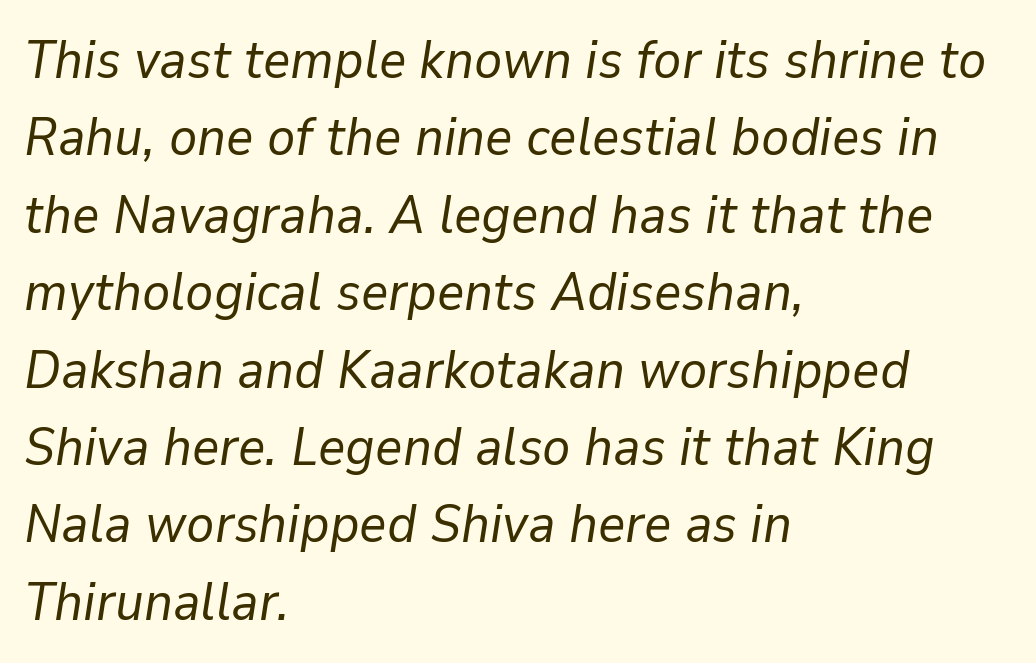
{"italic": "yes", "lean": "right", "slant_degrees": 9, "bold": "no", "weight": "regular", "width": "normal", "stroke_contrast": "low", "x_height": "medium", "monospaced": "no", "underline": "no", "align": "left", "line_spacing": "normal", "line_spacing_ratio": 1.46, "letter_spacing": "normal", "letter_spacing_em": 0.0, "glyph_px": 53}
